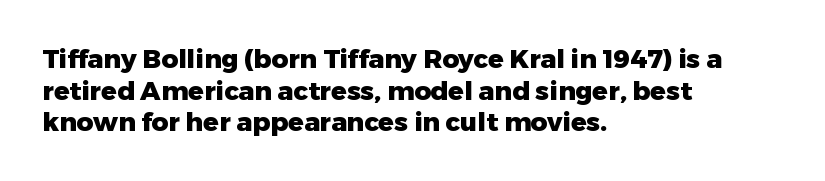
I'd describe the lettering as bold — thick and assertive. Words appear dense and cohesive because spacing is normal. Reading down the block, your eye returns to a fixed left position each line. The lettering holds an erect, upright posture throughout. Descender tails drop into unmarked territory.
